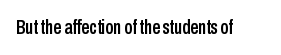
{"italic": "no", "underline": "no", "letter_spacing": "normal", "letter_spacing_em": 0.0, "glyph_px": 20}
